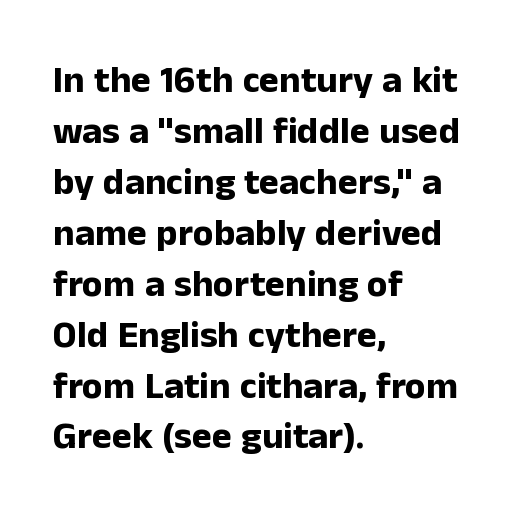
Q: Is the text bold? A: Yes.
Q: Is the text italic (slanted)? A: No, it is upright.
Q: Is the typeface a serif or a sans-serif typeface? A: Sans-serif.
Q: Is the text underlined? A: No.
Q: How is the paragraph aligned? A: Left-aligned.
Q: Is the spacing between letters normal or unusually wide? A: Normal.
Q: Is the spacing between lines tight, normal or loose? A: Normal.
Q: Width (condensed, normal, or wide)? A: Normal.
Q: Stroke contrast? A: Low.
Q: x-height? A: Medium.
Q: Monospaced? A: No.
